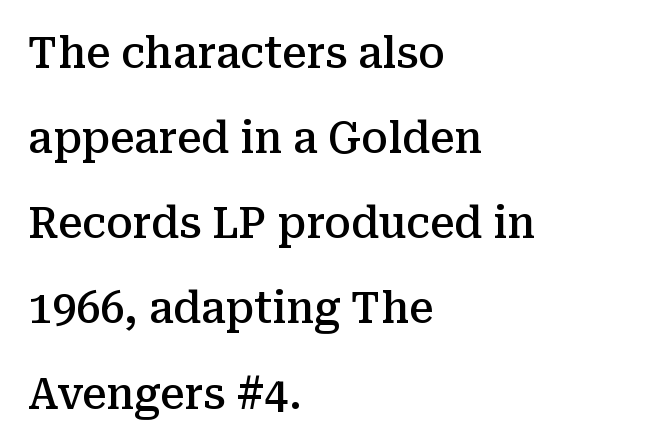
Words float on clear page, feet unadorned. Caption: standard tracking, unaltered. Left-aligned paragraph, ragged on the right. Is this a fixed-width face? No — the glyphs have proportional, varying widths.
